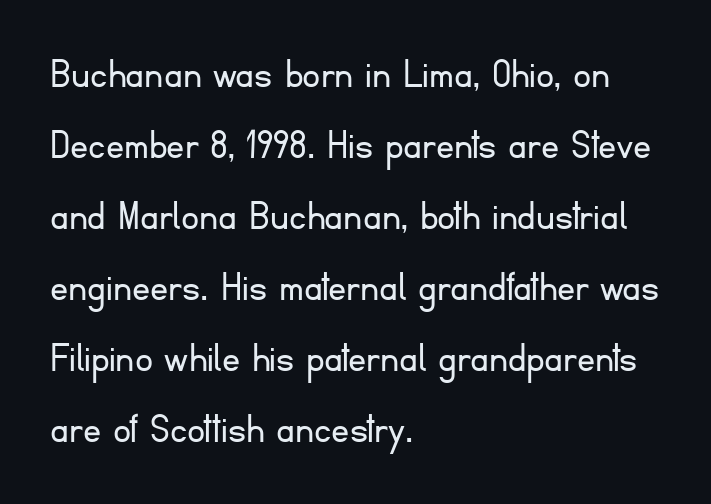
Q: Is the text bold? A: No.
Q: Is the text italic (slanted)? A: No, it is upright.
Q: Is the typeface a serif or a sans-serif typeface? A: Sans-serif.
Q: Is the text underlined? A: No.
Q: How is the paragraph aligned? A: Left-aligned.
Q: Is the spacing between letters normal or unusually wide? A: Normal.
Q: Is the spacing between lines tight, normal or loose? A: Normal.
Q: Width (condensed, normal, or wide)? A: Normal.
Q: Stroke contrast? A: Low.
Q: x-height? A: Small.
Q: Monospaced? A: No.
